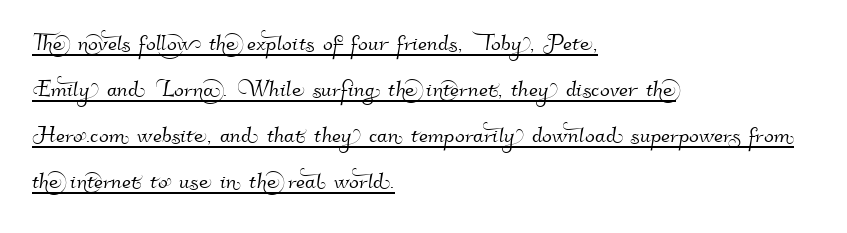
{"serif": "no", "width": "normal", "stroke_contrast": "high", "x_height": "small", "monospaced": "no", "underline": "yes", "align": "left", "line_spacing": "normal", "line_spacing_ratio": 1.59, "letter_spacing": "normal", "letter_spacing_em": 0.0, "glyph_px": 29}
